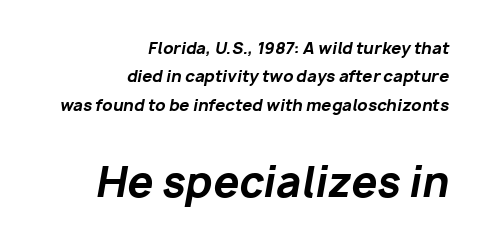
Between one letter and the next there's only the usual sliver of space. Looks like regular typesetting: each glyph gets only the width it needs. If you drew a ruler down the right edge, every line would touch it. A full-strength bold gives these letters their thick strokes.
